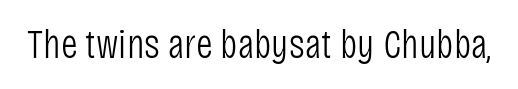
{"serif": "no", "italic": "no", "bold": "no", "weight": "light", "width": "condensed", "stroke_contrast": "low", "x_height": "large", "monospaced": "no", "underline": "no", "letter_spacing": "normal", "letter_spacing_em": 0.0, "glyph_px": 41}
